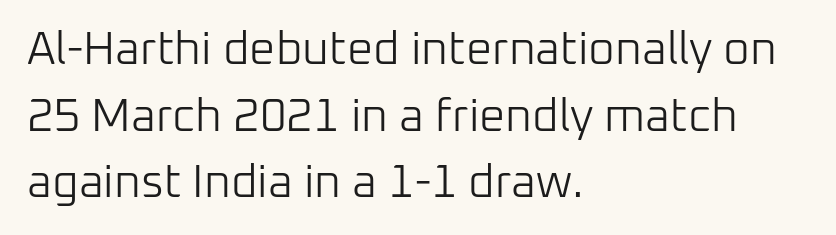
Q: Is the text bold? A: No.
Q: Is the text italic (slanted)? A: No, it is upright.
Q: Is the typeface a serif or a sans-serif typeface? A: Sans-serif.
Q: Is the text underlined? A: No.
Q: How is the paragraph aligned? A: Left-aligned.
Q: Is the spacing between letters normal or unusually wide? A: Normal.
Q: Is the spacing between lines tight, normal or loose? A: Normal.
Q: Width (condensed, normal, or wide)? A: Normal.
Q: Stroke contrast? A: Low.
Q: x-height? A: Medium.
Q: Monospaced? A: No.
